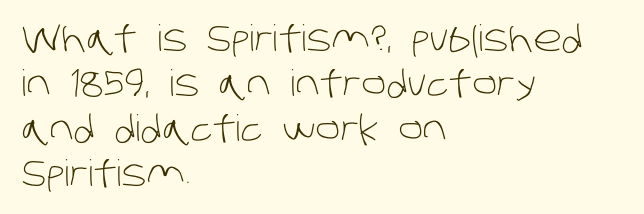
Visually the block forms a straight wall on the left and a jagged coastline on the right. Serifs: no, the terminals of the letterforms are clean. Underlining? Definitely not there. These glyphs show unthickened strokes, regular width or finer.
